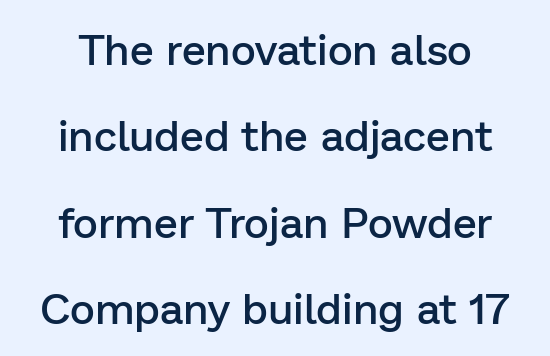
{"serif": "no", "italic": "no", "bold": "semi", "weight": "semibold", "width": "normal", "stroke_contrast": "low", "x_height": "medium", "monospaced": "no", "underline": "no", "line_spacing": "loose", "line_spacing_ratio": 2.01, "letter_spacing": "normal", "letter_spacing_em": 0.0, "glyph_px": 43}
